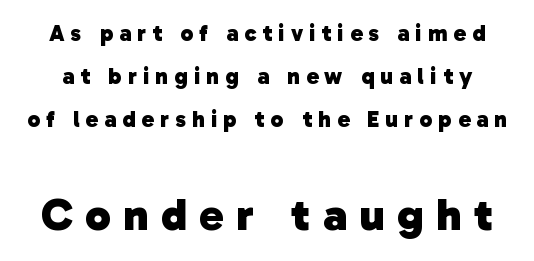
The image shows 46 px heavy sans-serif type; set line spacing 1.88x, unusually wide letter spacing (+0.27 em), not underlined; the second (bottom) block is 2.0x larger; low stroke contrast and a medium x-height.
